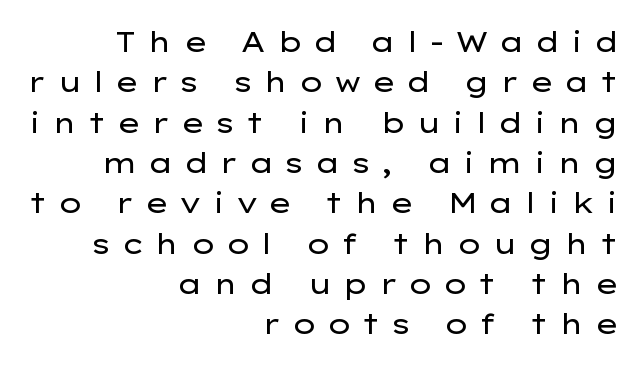
No heavy texture on the line: the type isn't bold. A flush-right, rag-left setting is used for this passage. Here the glyphs are tracked loosely, breaking word shapes into spaced letters. This sample has the flowing, uneven cadence of proportional lettering.
